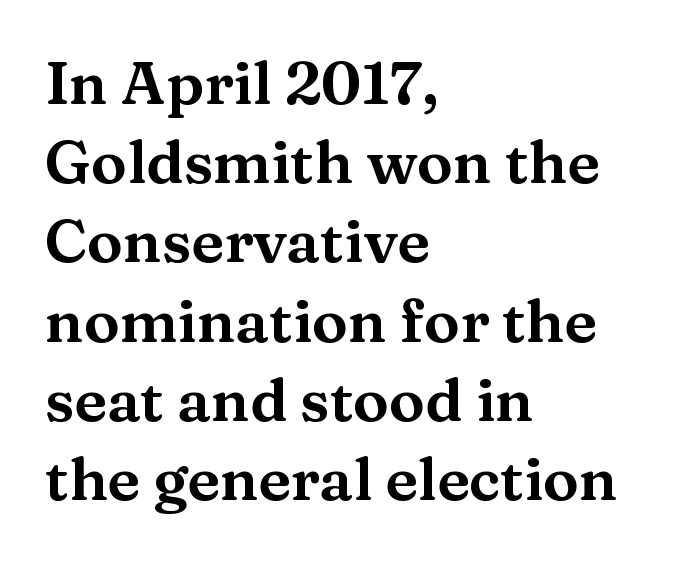
{"serif": "yes", "italic": "no", "width": "wide", "stroke_contrast": "medium", "x_height": "medium", "monospaced": "no", "underline": "no", "align": "left", "line_spacing": "normal", "line_spacing_ratio": 1.32, "letter_spacing": "normal", "letter_spacing_em": 0.0, "glyph_px": 60}
